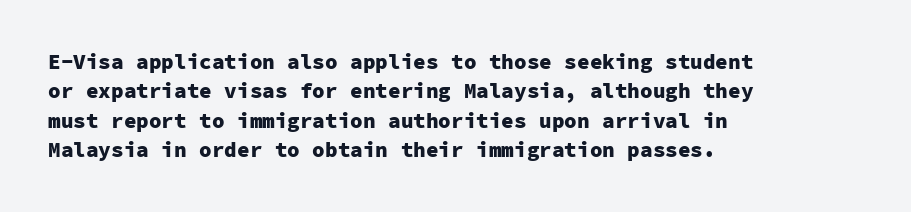
Posture: upright roman. Underlining? Definitely not there. Each line starts at the same left margin while the right side varies. Stroke thickness is high; the sample reads as a true bold. The block of text has a typical density, with ordinary space between rows.
